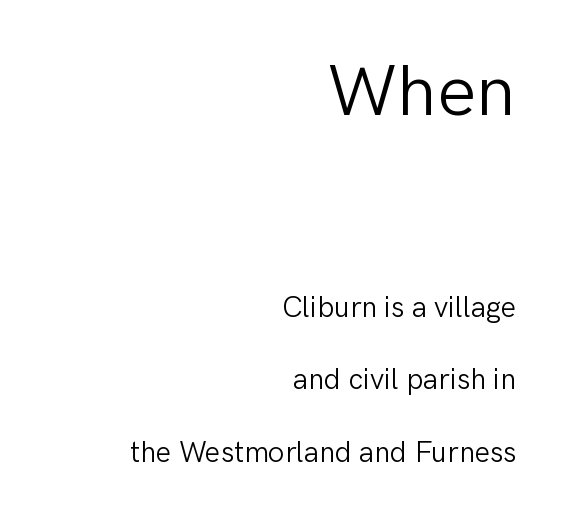
Is the block centered? No — it sits flush against the right margin. Does the bottom block carry the larger type? No, the top block does. Compared with typical body copy, the letter spacing here is the same. This is not heavy type; no bold has been used. Think of a printed novel: that variable character pitch is what you see here.
